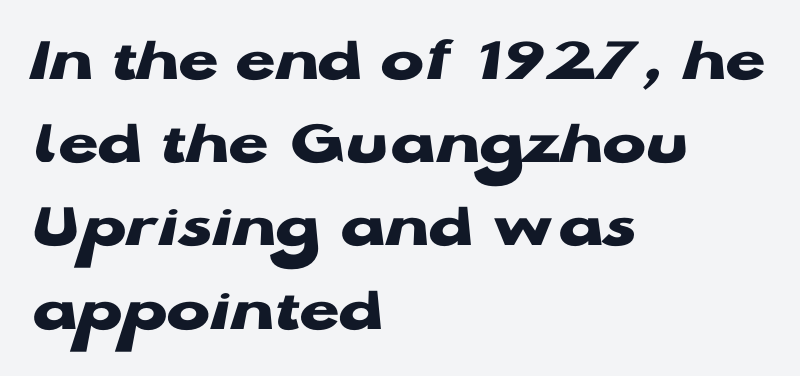
Q: Is the text bold? A: Yes.
Q: Is the text italic (slanted)? A: No, it is upright.
Q: Is the typeface a serif or a sans-serif typeface? A: Sans-serif.
Q: Is the text underlined? A: No.
Q: How is the paragraph aligned? A: Left-aligned.
Q: Is the spacing between letters normal or unusually wide? A: Normal.
Q: Is the spacing between lines tight, normal or loose? A: Normal.
Q: Width (condensed, normal, or wide)? A: Wide.
Q: Stroke contrast? A: Low.
Q: x-height? A: Medium.
Q: Monospaced? A: No.
